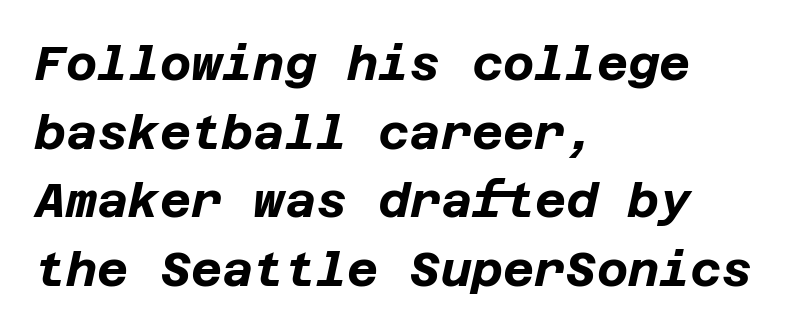
Q: Is the text bold? A: Yes.
Q: Is the text italic (slanted)? A: Yes, it leans right by about 12 degrees.
Q: Is the text underlined? A: No.
Q: How is the paragraph aligned? A: Left-aligned.
Q: Is the spacing between letters normal or unusually wide? A: Normal.
Q: Is the spacing between lines tight, normal or loose? A: Normal.
Q: Width (condensed, normal, or wide)? A: Normal.
Q: Stroke contrast? A: Low.
Q: x-height? A: Large.
